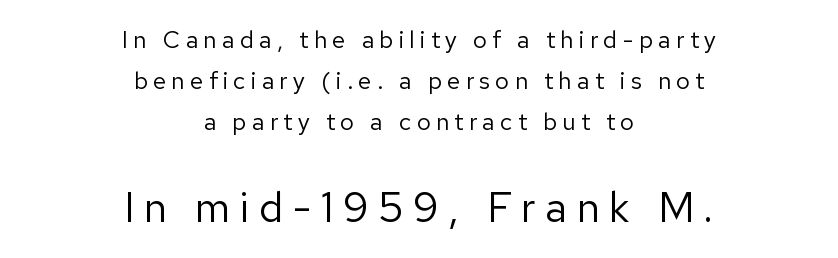
Type size steps up from the first block to the second. Weight: not bold — regular or lighter. The space directly below the letters is spotless. A sans-serif font was chosen for this passage. Spacing verdict: proportional, widths tailored to each character. Line starts and ends both wander, symmetrically.
